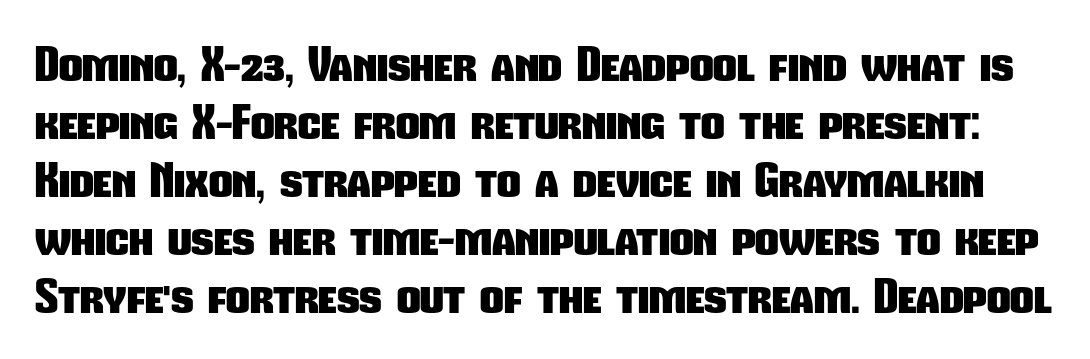
The image shows 46 px heavy, condensed sans-serif type; set normal line spacing (1.26x), normal letter spacing, not underlined; low stroke contrast and a medium x-height.
